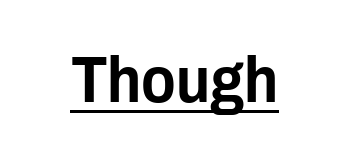
Here the designer chose a conventional face with non-uniform glyph widths. Underlined type. Is this a sans? Yes — the strokes have no serifs. Short note: letters normally spaced. Do the letters lean? They stand straight.
